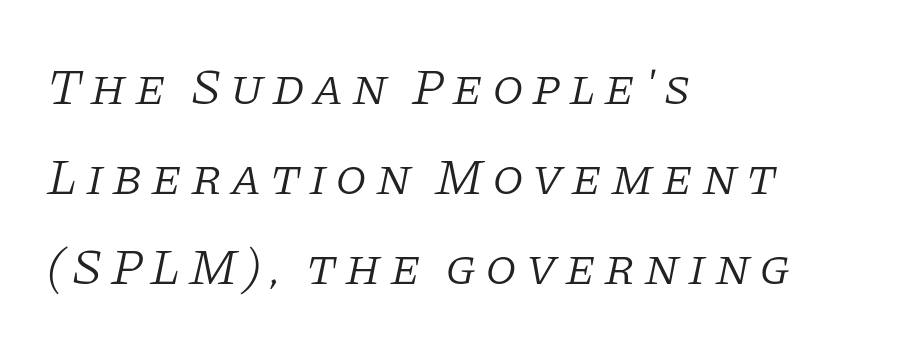
Q: Is the text bold? A: No.
Q: Is the text italic (slanted)? A: Yes, it leans right by about 11 degrees.
Q: Is the typeface a serif or a sans-serif typeface? A: Serif.
Q: Is the text underlined? A: No.
Q: How is the paragraph aligned? A: Left-aligned.
Q: Width (condensed, normal, or wide)? A: Normal.
Q: Stroke contrast? A: Low.
Q: x-height? A: Large.
Q: Monospaced? A: No.
